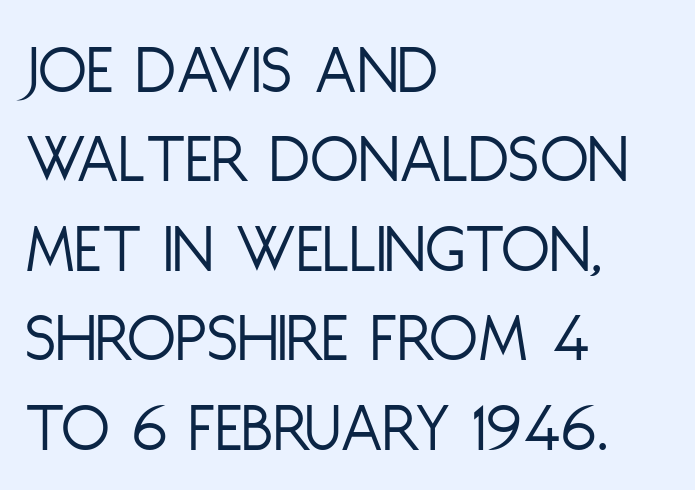
Q: Is the text bold? A: No.
Q: Is the text italic (slanted)? A: No, it is upright.
Q: Is the typeface a serif or a sans-serif typeface? A: Sans-serif.
Q: Is the text underlined? A: No.
Q: How is the paragraph aligned? A: Left-aligned.
Q: Is the spacing between letters normal or unusually wide? A: Normal.
Q: Is the spacing between lines tight, normal or loose? A: Normal.
Q: Width (condensed, normal, or wide)? A: Condensed.
Q: Stroke contrast? A: Low.
Q: x-height? A: Large.
Q: Monospaced? A: No.
